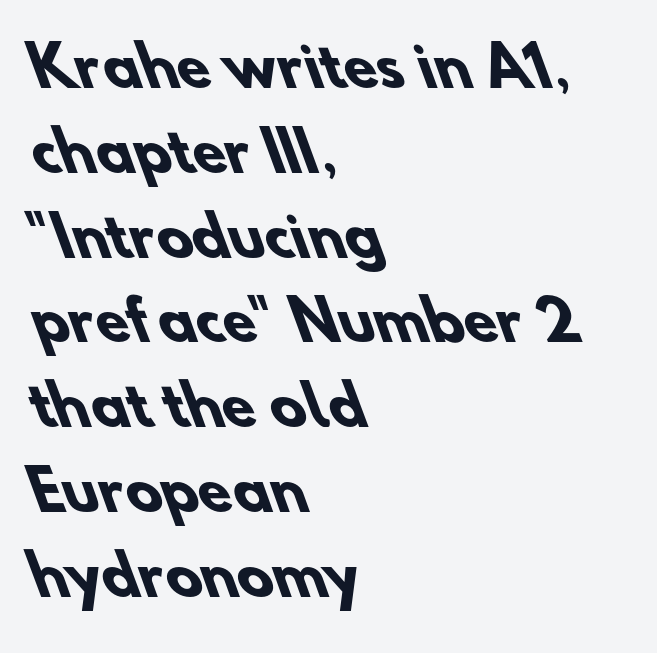
The image shows 54 px heavy sans-serif type; set left-aligned, normal line spacing (1.57x), normal letter spacing, not underlined; low stroke contrast and a small x-height.
